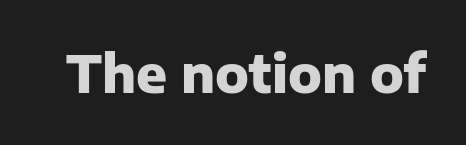
Style check: upright. Note the varied advance widths — an 'i' is clearly narrower than an 'm'. In terms of letterspacing, this is plain default setting. Has an underline been added? It has not. Is the type bold? Yes — the strokes are clearly thick and heavy. Nope, no serifs anywhere on these letters.
